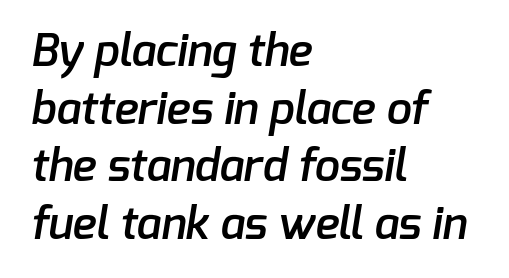
Proportional: the letters do not fall into vertical columns. If you measured baseline to baseline, you'd find a middling distance. Caption: semibold face, moderately heavy strokes. The rendering shows plain stroke endings on the letterforms — a sans-serif design. The strip under each line holds only bare page.
